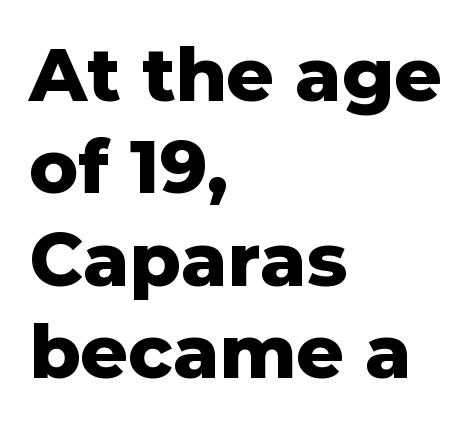
The vertical gap from one line to the next is medium. Characters remain perfectly vertical along every line. Words appear dense and cohesive because spacing is normal. The characters look thick and weighty, a clear bold.
